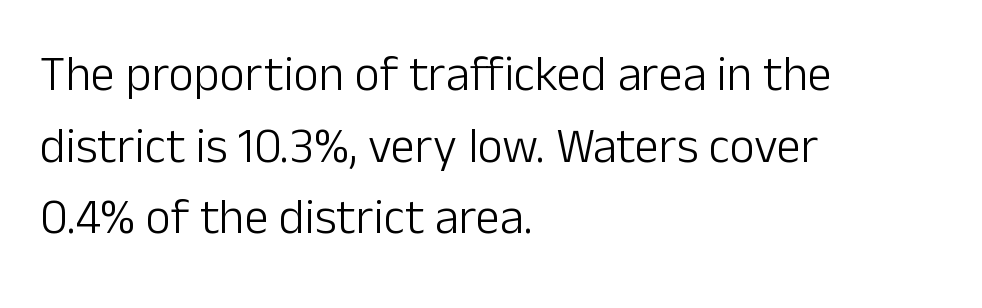
Q: Is the text bold? A: No.
Q: Is the text italic (slanted)? A: No, it is upright.
Q: Is the typeface a serif or a sans-serif typeface? A: Sans-serif.
Q: Is the text underlined? A: No.
Q: How is the paragraph aligned? A: Left-aligned.
Q: Is the spacing between letters normal or unusually wide? A: Normal.
Q: Is the spacing between lines tight, normal or loose? A: Normal.
Q: Width (condensed, normal, or wide)? A: Normal.
Q: Stroke contrast? A: Low.
Q: x-height? A: Medium.
Q: Monospaced? A: No.
